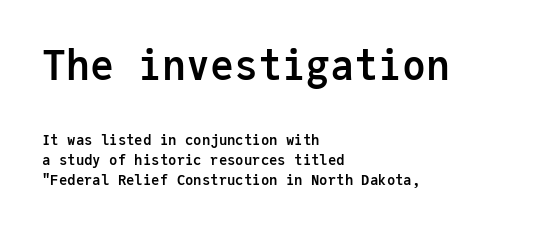
Q: Is the text bold? A: Yes.
Q: Is the text italic (slanted)? A: No, it is upright.
Q: Is the typeface a serif or a sans-serif typeface? A: Sans-serif.
Q: Is the text underlined? A: No.
Q: How is the paragraph aligned? A: Left-aligned.
Q: Is the spacing between letters normal or unusually wide? A: Normal.
Q: Is the spacing between lines tight, normal or loose? A: Normal.
Q: Which block of text is set in a larger size, the first (top) or the second (bottom)? A: The first (top) one.
Q: Width (condensed, normal, or wide)? A: Normal.
Q: Stroke contrast? A: Low.
Q: x-height? A: Medium.
Q: Monospaced? A: Yes.
